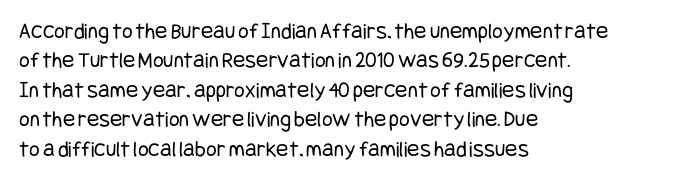
{"italic": "no", "bold": "no", "underline": "no", "align": "left", "line_spacing": "normal", "line_spacing_ratio": 1.28, "letter_spacing": "normal", "letter_spacing_em": 0.0, "glyph_px": 23}
